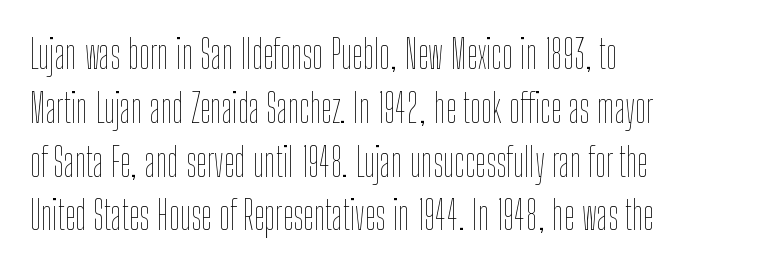
The designer left line spacing at the default. Is this a fixed-width face? No — the glyphs have proportional, varying widths. Stroke mass is kept to a normal reading level or below. This rendering leaves character spacing at its baseline value.
